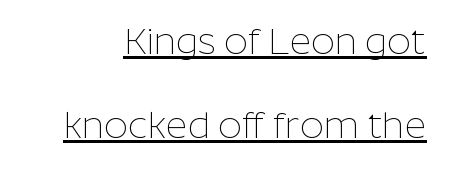
Spacing verdict: proportional, widths tailored to each character. How would I describe the line gaps? Wide and relaxed. Font category for this specimen: sans-serif. If you drew a line through each stem, it would be perfectly vertical.
